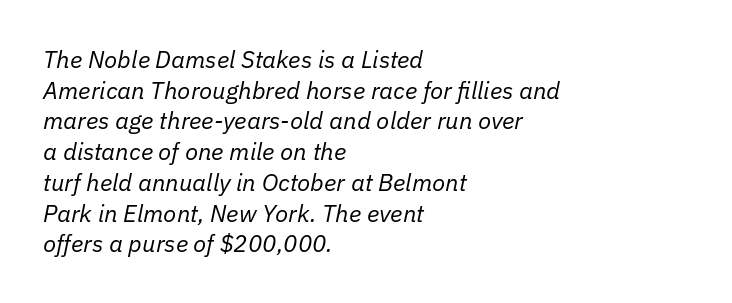
Q: Is the text bold? A: No.
Q: Is the text italic (slanted)? A: Yes, it leans right by about 11 degrees.
Q: Is the text underlined? A: No.
Q: How is the paragraph aligned? A: Left-aligned.
Q: Is the spacing between letters normal or unusually wide? A: Normal.
Q: Is the spacing between lines tight, normal or loose? A: Normal.
